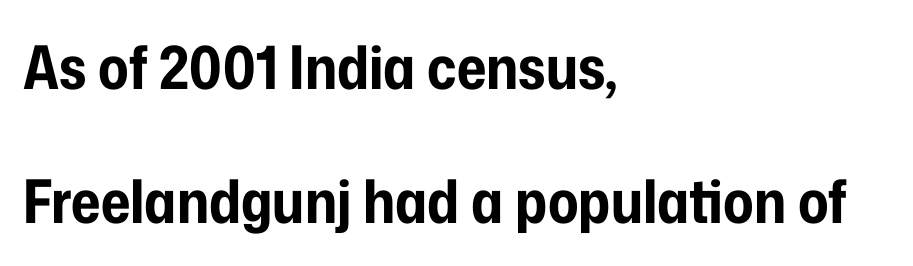
Q: Is the text bold? A: Yes.
Q: Is the text italic (slanted)? A: No, it is upright.
Q: Is the typeface a serif or a sans-serif typeface? A: Sans-serif.
Q: Is the text underlined? A: No.
Q: How is the paragraph aligned? A: Left-aligned.
Q: Is the spacing between letters normal or unusually wide? A: Normal.
Q: Is the spacing between lines tight, normal or loose? A: Loose.
Q: Width (condensed, normal, or wide)? A: Condensed.
Q: Stroke contrast? A: Low.
Q: x-height? A: Medium.
Q: Monospaced? A: No.
